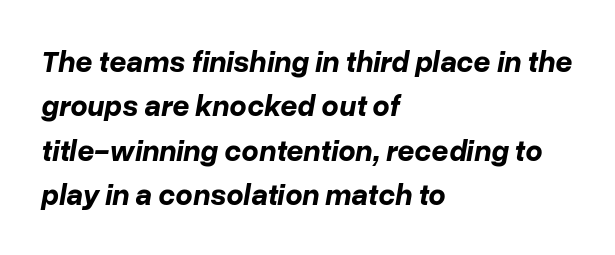
The image shows 30 px bold type, italic (leaning right); set left-aligned, normal line spacing (1.48x), normal letter spacing, not underlined; low stroke contrast and a medium x-height.
